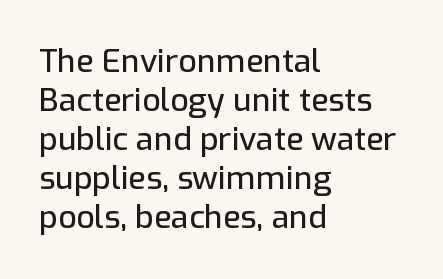
{"serif": "no", "italic": "no", "width": "normal", "stroke_contrast": "low", "x_height": "medium", "monospaced": "no", "underline": "no", "align": "left", "line_spacing_ratio": 1.22, "letter_spacing": "normal", "letter_spacing_em": 0.0, "glyph_px": 32}
